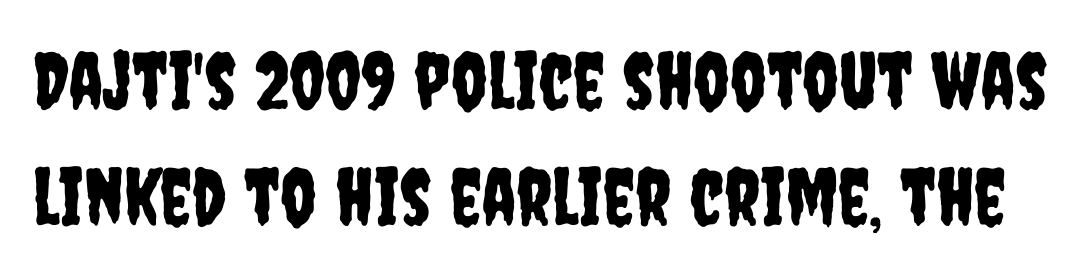
The image shows 79 px condensed sans-serif type, upright; set normal line spacing (1.47x), normal letter spacing, not underlined; low stroke contrast and a large x-height.
